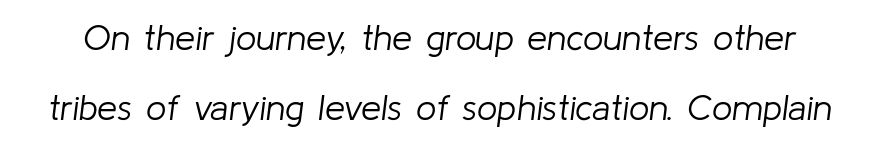
Regarding leading, the lines here are spaced well apart. Looks like regular typesetting: each glyph gets only the width it needs. Summary of weight: not heavy and not bold. Glyph-to-glyph distance matches everyday printed text. Clear beneath every line of the passage. A typesetter would mark this as italic.
